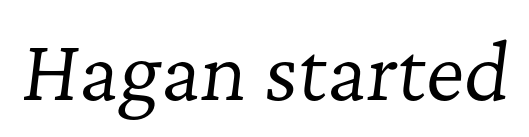
The image shows 75 px regular-weight serif type, italic (leaning right); set normal letter spacing, not underlined; low stroke contrast and a medium x-height.
